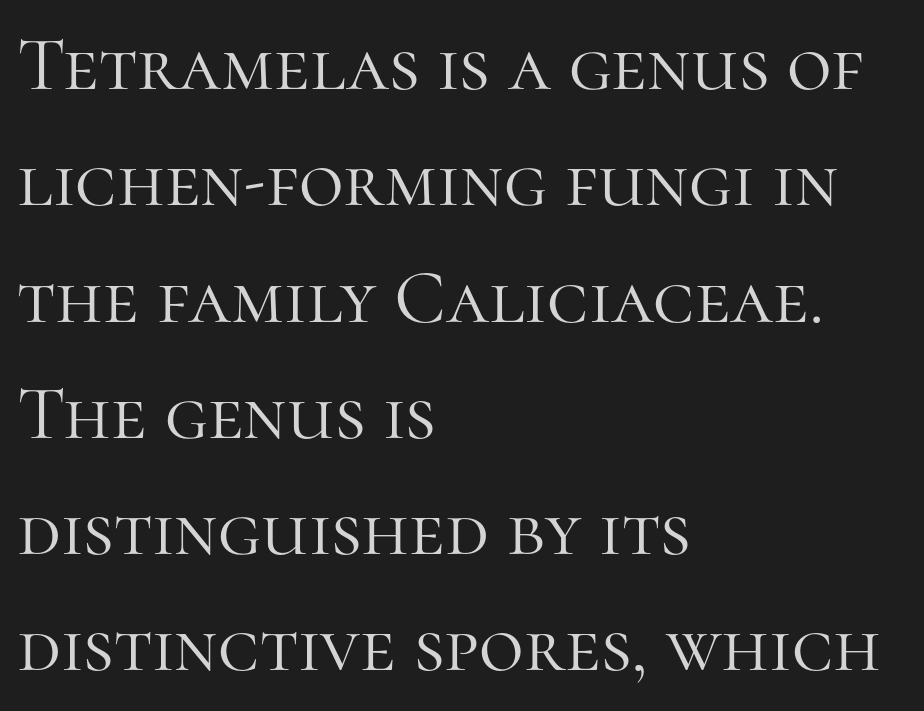
Notice how the passage keeps a crisp vertical edge on the left only. Letters rest on an invisible, unmarked baseline. Stem width sits at or under what a default text font uses. In terms of letterspacing, this is plain default setting.
